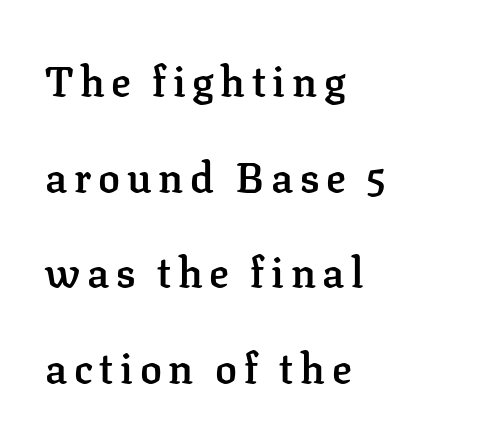
Q: Is the text bold? A: Semi-bold.
Q: Is the text italic (slanted)? A: No, it is upright.
Q: Is the typeface a serif or a sans-serif typeface? A: Serif.
Q: Is the text underlined? A: No.
Q: How is the paragraph aligned? A: Left-aligned.
Q: Is the spacing between lines tight, normal or loose? A: Loose.
Q: Width (condensed, normal, or wide)? A: Normal.
Q: Stroke contrast? A: Low.
Q: x-height? A: Medium.
Q: Monospaced? A: No.
